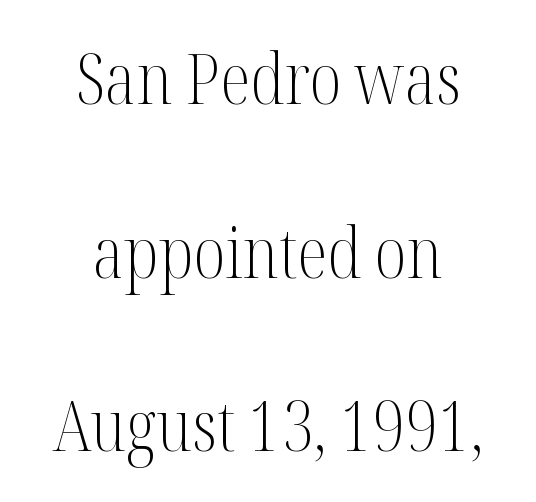
Q: Is the text bold? A: No.
Q: Is the text italic (slanted)? A: No, it is upright.
Q: Is the typeface a serif or a sans-serif typeface? A: Serif.
Q: Is the text underlined? A: No.
Q: How is the paragraph aligned? A: Centered.
Q: Is the spacing between letters normal or unusually wide? A: Normal.
Q: Is the spacing between lines tight, normal or loose? A: Loose.
Q: Width (condensed, normal, or wide)? A: Condensed.
Q: Stroke contrast? A: Medium.
Q: x-height? A: Medium.
Q: Monospaced? A: No.
